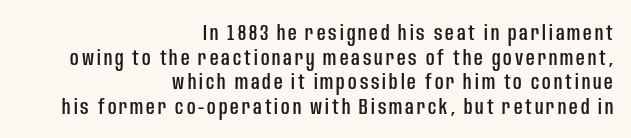
The lines are quadded right. Upright lettering throughout. Nobody drew a line under any word here.
